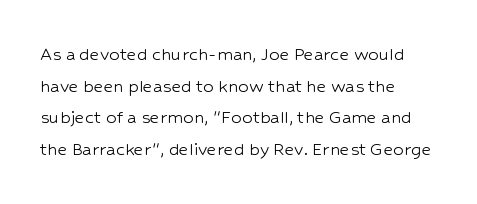
Q: Is the text bold? A: No.
Q: Is the text italic (slanted)? A: No, it is upright.
Q: Is the text underlined? A: No.
Q: How is the paragraph aligned? A: Left-aligned.
Q: Is the spacing between letters normal or unusually wide? A: Normal.
Q: Is the spacing between lines tight, normal or loose? A: Normal.
